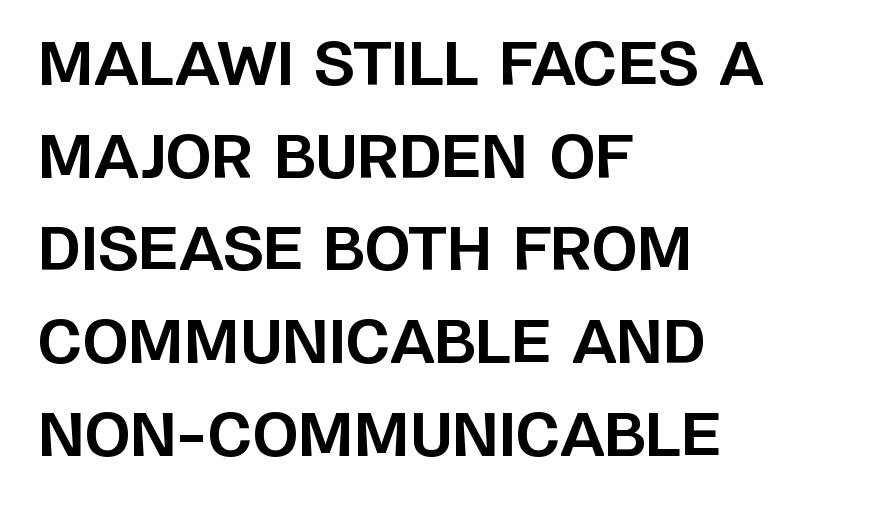
The image shows 59 px bold sans-serif type, upright; set left-aligned, normal line spacing (1.57x), normal letter spacing, not underlined; low stroke contrast and a large x-height.
